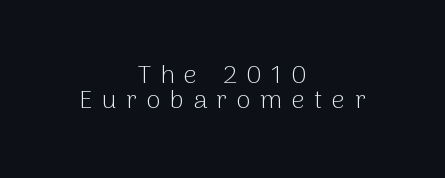
Tracking here is generous; glyphs stand well apart from one another. The rendering uses a small line-height, squeezing the rows. The type sits square on the baseline with zero lean. No chunkiness to these letters — they're not bold.
